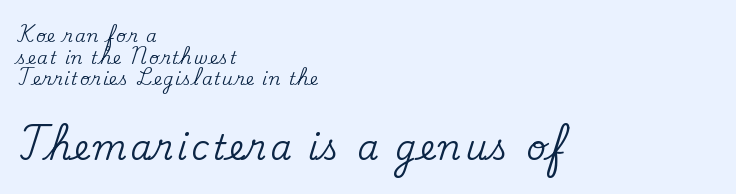
The image shows 34 px text type; set left-aligned, normal line spacing (1.27x), not underlined; the second (bottom) block is 2.0x larger; medium stroke contrast and a small x-height.
